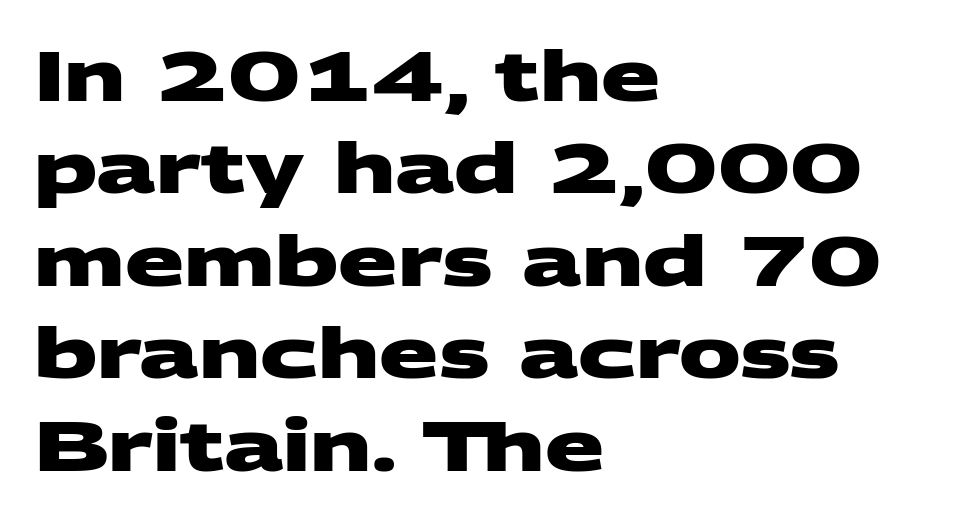
The image shows 69 px heavy, wide sans-serif type; set left-aligned, normal line spacing (1.34x), normal letter spacing, not underlined; medium stroke contrast and a large x-height.
